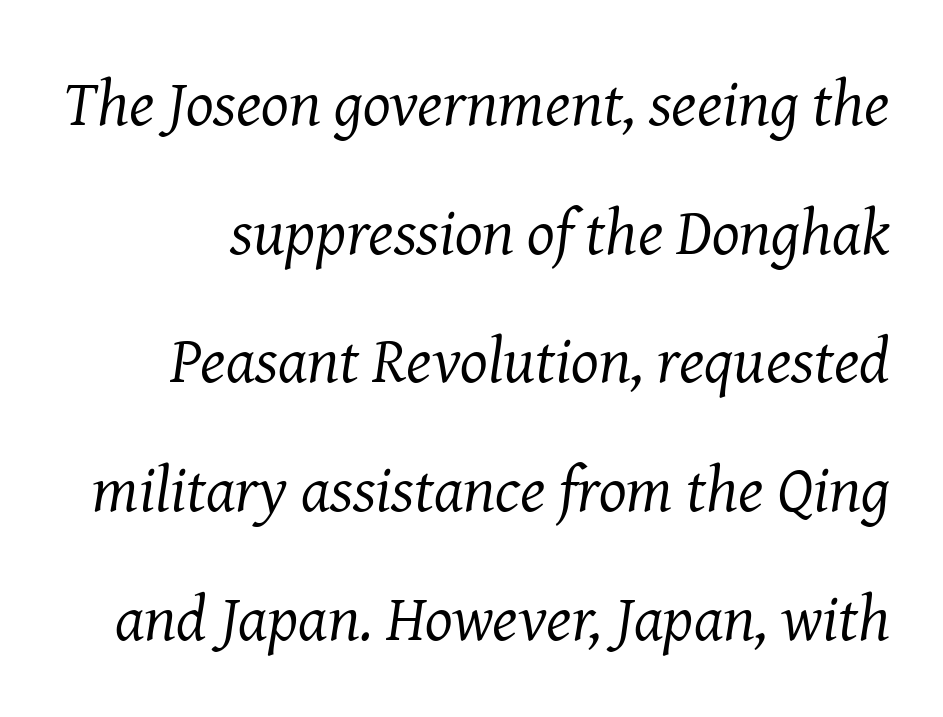
Q: Is the text bold? A: No.
Q: Is the text italic (slanted)? A: Yes, it leans right by about 8 degrees.
Q: Is the typeface a serif or a sans-serif typeface? A: Serif.
Q: Is the text underlined? A: No.
Q: Is the spacing between letters normal or unusually wide? A: Normal.
Q: Is the spacing between lines tight, normal or loose? A: Loose.
Q: Width (condensed, normal, or wide)? A: Normal.
Q: Stroke contrast? A: Medium.
Q: x-height? A: Medium.
Q: Monospaced? A: No.
